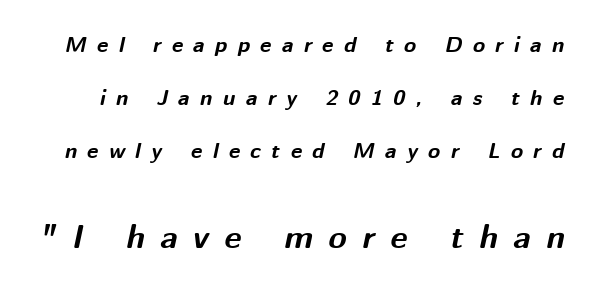
Character widths vary here, with narrow letters taking less room than wide ones. Successive baselines arrive slowly, with a big drop between each. The face used here has a pronounced slope to its letters. Only glyphs here, with clear space below each row.
